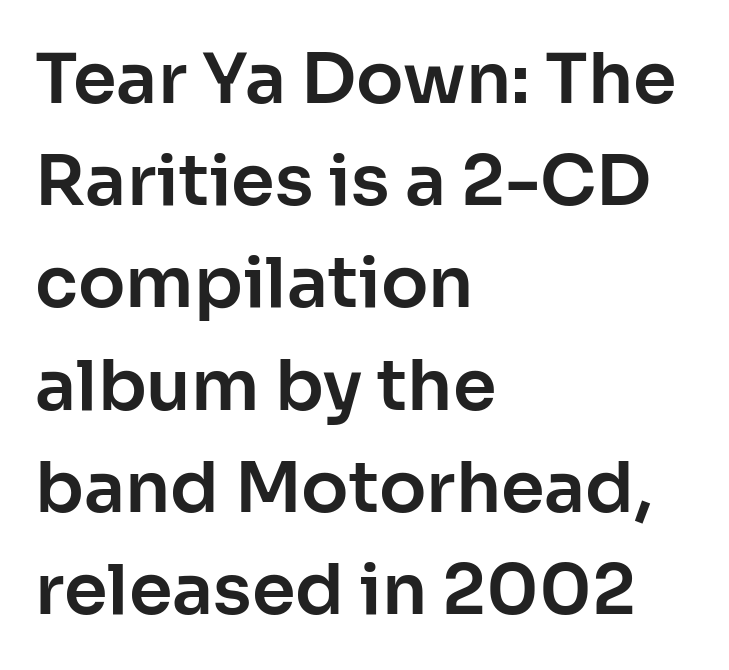
The letterforms sit shoulder to shoulder at normal distance. A typesetter would call this proportional, since set widths differ per character. The paragraph has a hard left edge and a soft right edge. A typesetter would call this leading conventional body-copy spacing. These lines are composed in type without serifs.
